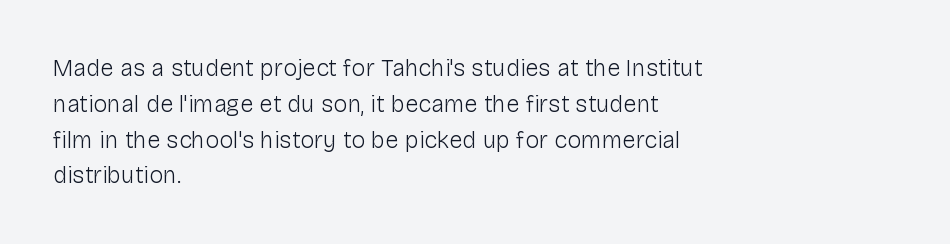
The setting favours the left margin, as ordinary paragraphs usually do. Upright lettering throughout. Letter spacing: default. No chunkiness to these letters — they're not bold.
